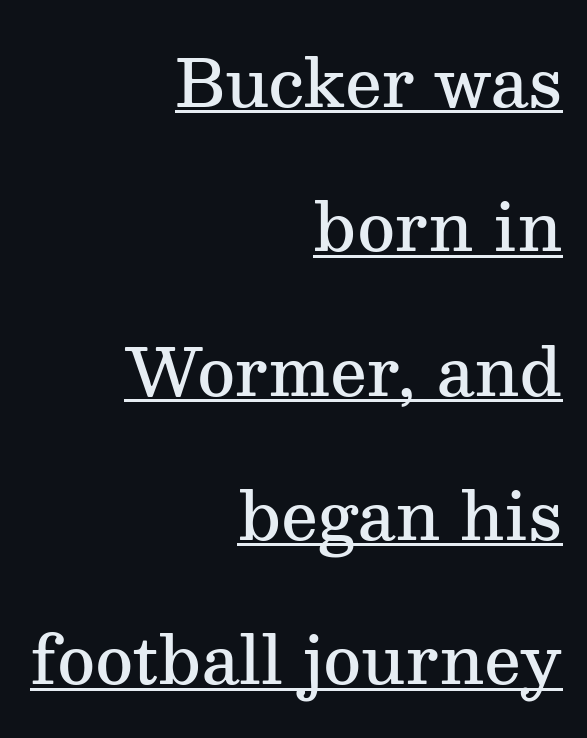
The image shows 65 px semibold serif type, upright; set right-aligned, loose line spacing (2.22x), normal letter spacing, underlined; medium stroke contrast and a medium x-height.
